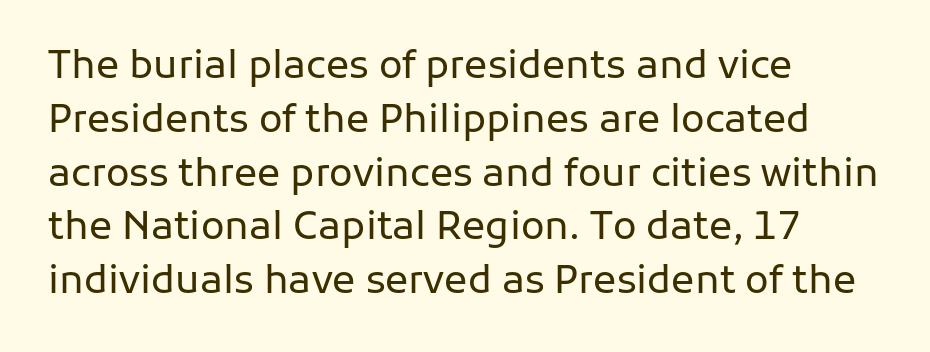
Baseline-to-baseline distance is the conventional proportion of letter height. Every row of glyphs begins at an identical x-position on the left. Nothing sits at the stroke ends, so this counts as sans-serif. The space directly below the letters is spotless. In terms of letterspacing, this is plain default setting.
